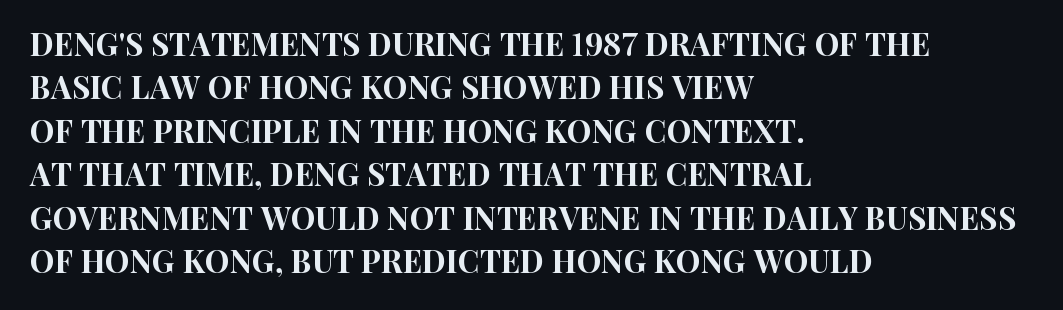
What kind of face is this? One without serifs — a sans. Leading matches the norm, producing a regular column. Posture: upright roman. Has an underline been added? It has not. Is this a fixed-width face? No — the glyphs have proportional, varying widths. Where is the straight margin? On the left.
